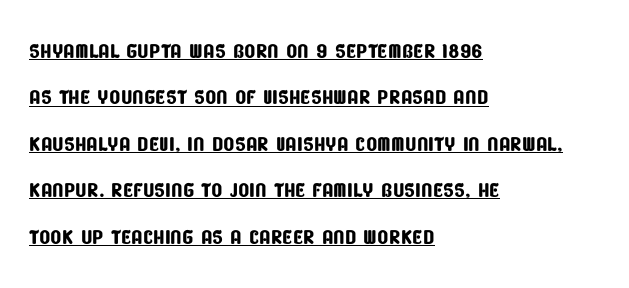
What decoration does the sample have? An underline. Letterform terminals end flat and unadorned throughout the passage. The ragged edge is on the right, which tells us the setting is flush left. Note the varied advance widths — an 'i' is clearly narrower than an 'm'.
